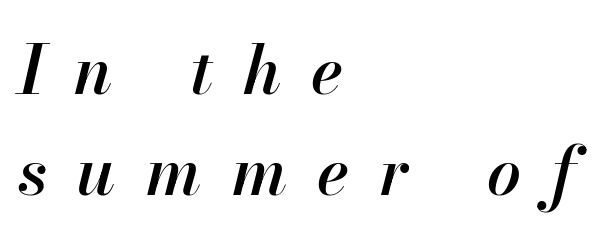
This is oblique type, the kind used for emphasis or titles. A student would call this left alignment; a typographer would say flush left, rag right. Vertically, the passage feels balanced, rows spaced as you'd expect. The letters advance in unequal steps, a hallmark of proportional type. Underline: absent. Caption: expanded tracking, letters set apart.
